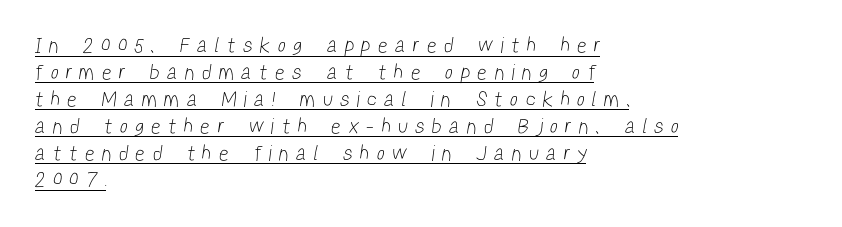
{"bold": "no", "underline": "yes", "align": "left", "line_spacing": "normal", "line_spacing_ratio": 1.28, "letter_spacing": "wide", "letter_spacing_em": 0.43, "glyph_px": 21}
